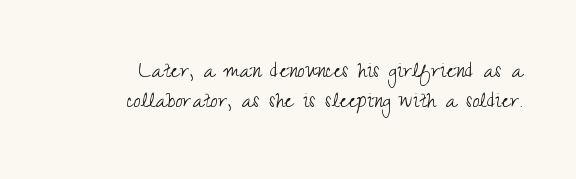
{"italic": "no", "bold": "no", "underline": "no", "align": "right", "line_spacing_ratio": 1.16, "letter_spacing": "normal", "letter_spacing_em": 0.0, "glyph_px": 26}
